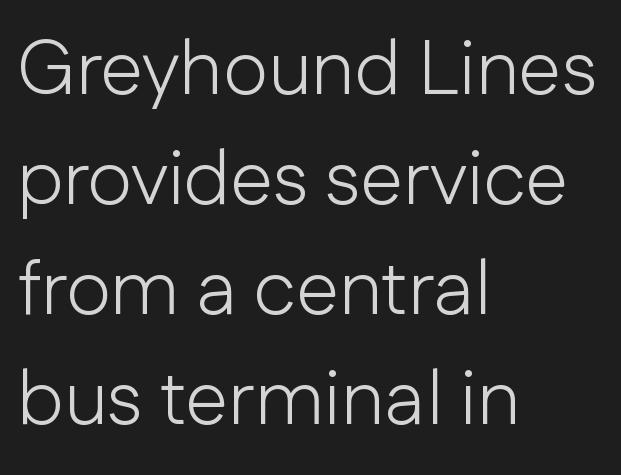
{"serif": "no", "italic": "no", "bold": "no", "weight": "light", "width": "normal", "stroke_contrast": "low", "x_height": "medium", "monospaced": "no", "underline": "no", "align": "left", "line_spacing": "normal", "line_spacing_ratio": 1.43, "letter_spacing": "normal", "letter_spacing_em": 0.0, "glyph_px": 77}
